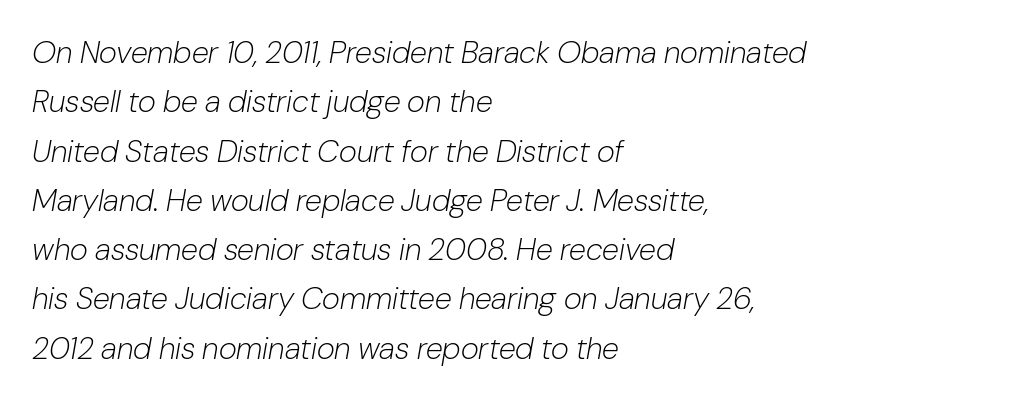
The image shows 31 px light type, italic (leaning right); set left-aligned, normal line spacing (1.59x), normal letter spacing, not underlined; low stroke contrast and a medium x-height.
